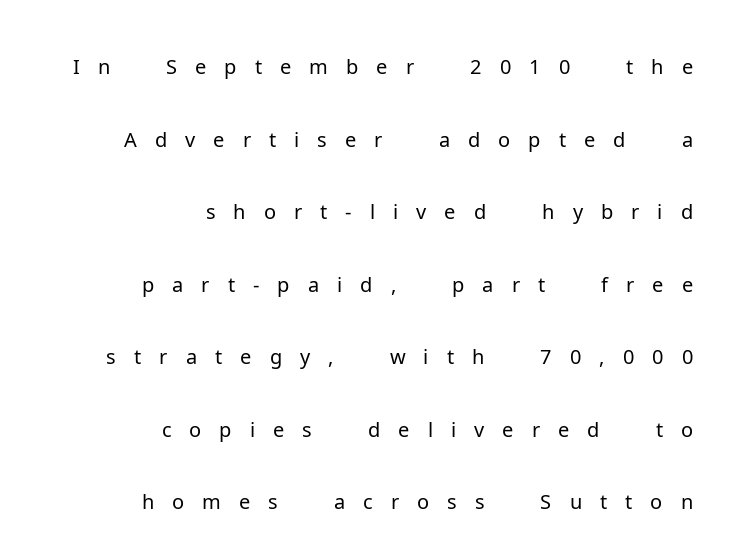
One-word summary of the alignment: right. The passage shown is typeset with a sans-serif family. These lines were composed using upright roman letters. These lines are rendered in a variable-pitch font. These glyphs show unthickened strokes, regular width or finer.
